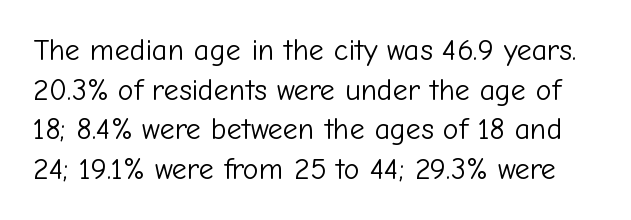
Q: Is the text bold? A: No.
Q: Is the text italic (slanted)? A: No, it is upright.
Q: Is the typeface a serif or a sans-serif typeface? A: Sans-serif.
Q: Is the text underlined? A: No.
Q: Is the spacing between letters normal or unusually wide? A: Normal.
Q: Is the spacing between lines tight, normal or loose? A: Normal.
Q: Width (condensed, normal, or wide)? A: Normal.
Q: Stroke contrast? A: Low.
Q: x-height? A: Medium.
Q: Monospaced? A: No.
